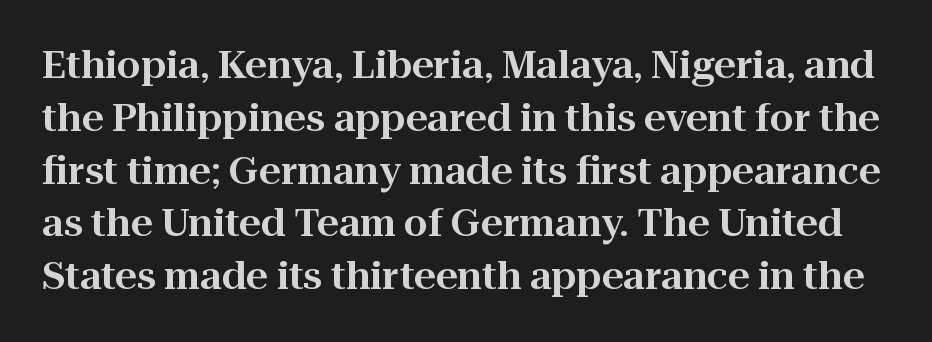
The image shows 38 px serif type, upright; set normal line spacing (1.39x), normal letter spacing, not underlined; high stroke contrast and a medium x-height.
